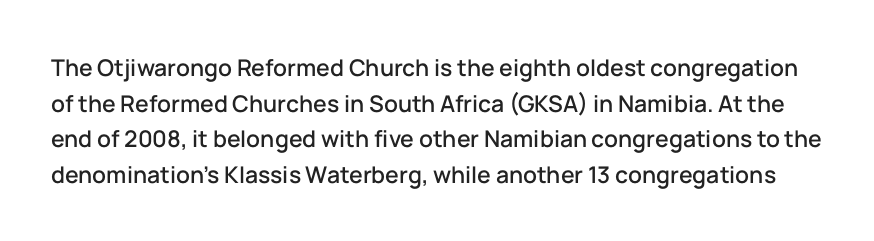
These lines sit exactly where default settings would place them. Letters rest on an invisible, unmarked baseline. When letters stand straight like this, we call the style roman or upright. No extra tracking has been applied to these lines.
